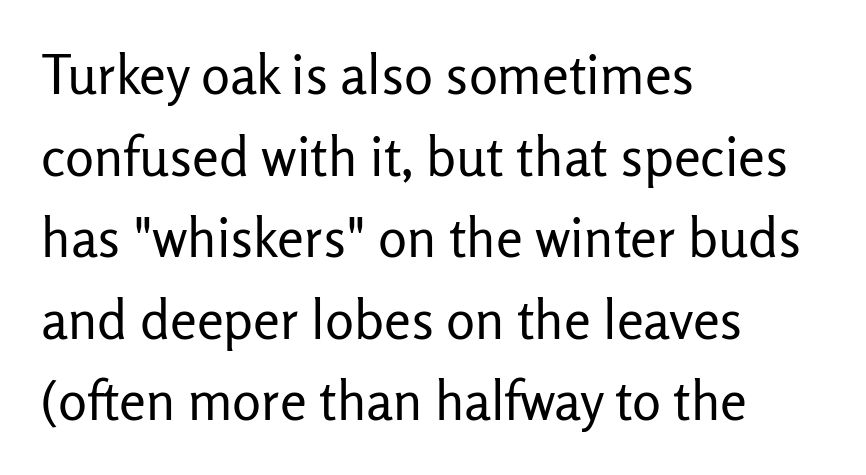
Q: Is the text bold? A: No.
Q: Is the text italic (slanted)? A: No, it is upright.
Q: Is the typeface a serif or a sans-serif typeface? A: Sans-serif.
Q: Is the text underlined? A: No.
Q: How is the paragraph aligned? A: Left-aligned.
Q: Is the spacing between letters normal or unusually wide? A: Normal.
Q: Is the spacing between lines tight, normal or loose? A: Normal.
Q: Width (condensed, normal, or wide)? A: Normal.
Q: Stroke contrast? A: Low.
Q: x-height? A: Medium.
Q: Monospaced? A: No.
